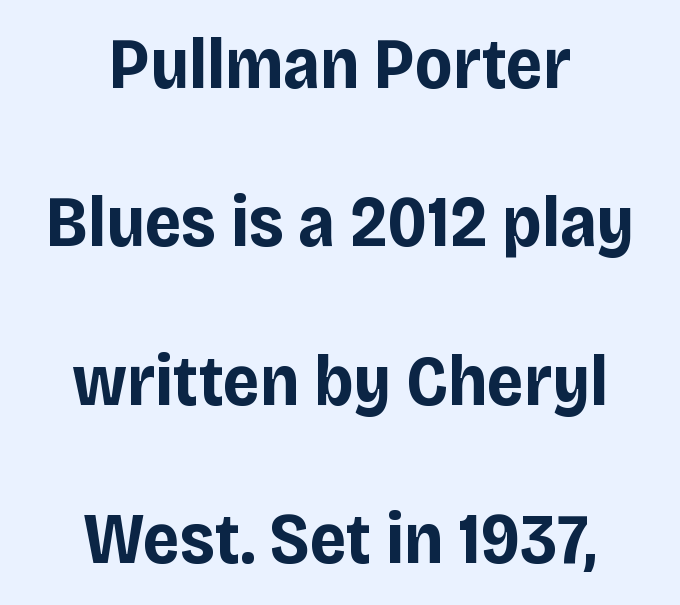
Descenders are the only things crossing below the line. Compared with an ordinary text face, these strokes are far heavier — a full bold. Unlike italic type, these characters show no tilt at all. Here the glyphs are tracked normally, forming tight word shapes.
